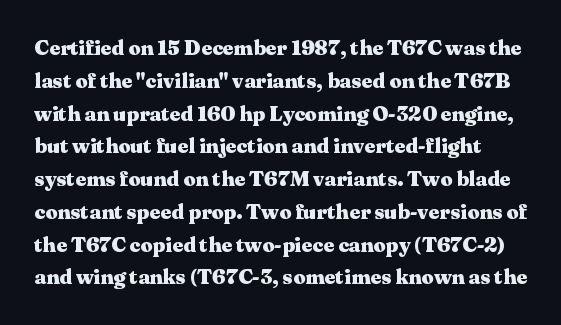
The image shows 21 px bold type, upright; set normal line spacing (1.56x), normal letter spacing, not underlined.
